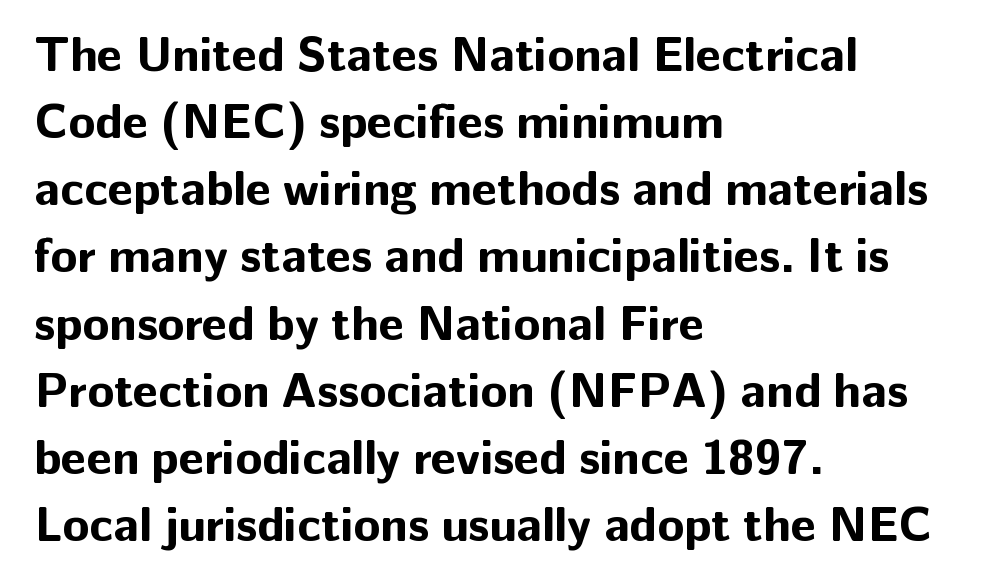
Leading matches the norm, producing a regular column. Classification — sans serif. The glyphs are unaccompanied by any horizontal stroke below them. Tracking here is standard; glyphs follow each other at the usual distance. Varying glyph widths throughout — classic text-font behaviour. Short and long lines alike share a common starting point at left.
